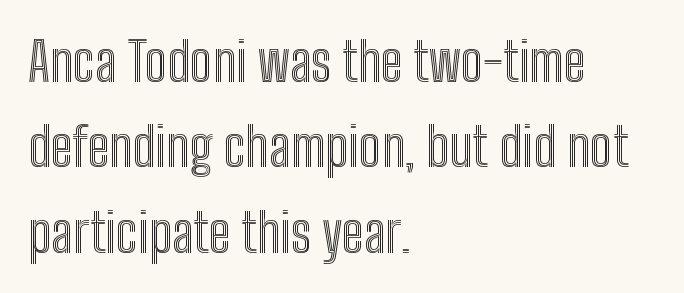
The image shows 54 px condensed type, upright; set left-aligned, normal line spacing (1.58x), normal letter spacing, not underlined; a medium x-height.
